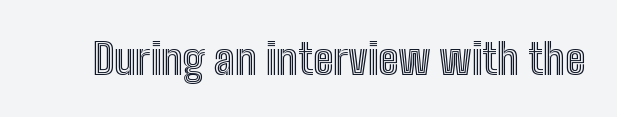
Q: Is the text italic (slanted)? A: No, it is upright.
Q: Is the text underlined? A: No.
Q: Is the spacing between letters normal or unusually wide? A: Normal.
Q: Width (condensed, normal, or wide)? A: Condensed.
Q: x-height? A: Medium.
Q: Monospaced? A: No.
